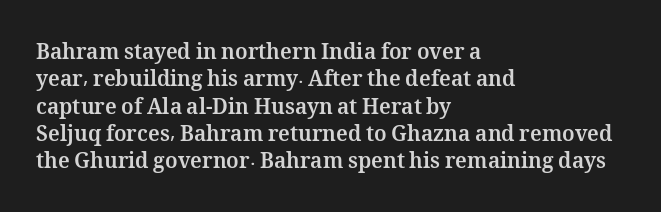
The image shows 21 px bold type, upright; set left-aligned, normal line spacing (1.3x), normal letter spacing, not underlined.
